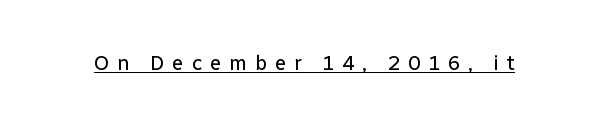
The type sits square on the baseline with zero lean. Vertical stems look standard width or narrower in stroke. The letterforms stand isolated, each surrounded by extra space. The sample's only ornament is a line tracing under the words.
